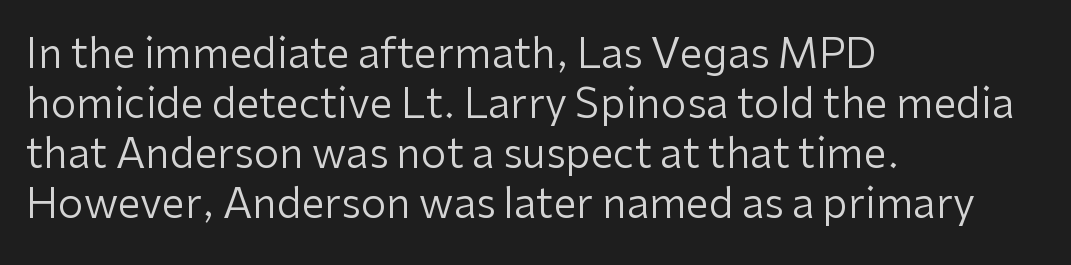
Stroke terminals: plain, sans-serif. Unlike italic type, these characters show no tilt at all. Weight class: somewhere from thin through regular. Character widths vary here, with narrow letters taking less room than wide ones.
